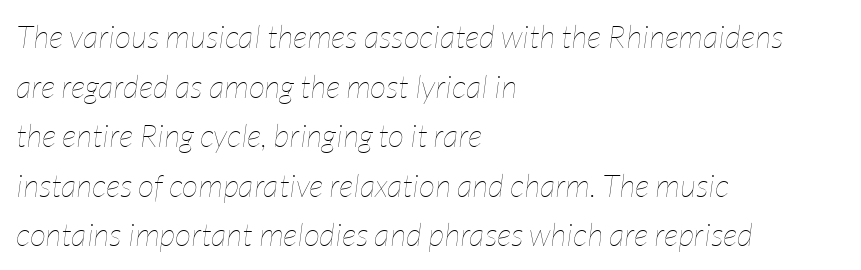
The line texture is even and compact thanks to regular tracking. You could not count columns in this text — the font is proportionally spaced. Would a proofreader flag this as italicized? Yes. Compared with a centered layout, this one pins lines to the left instead. The letters look calm and open, with moderate or lighter stems. Descenders are the only things crossing below the line.
